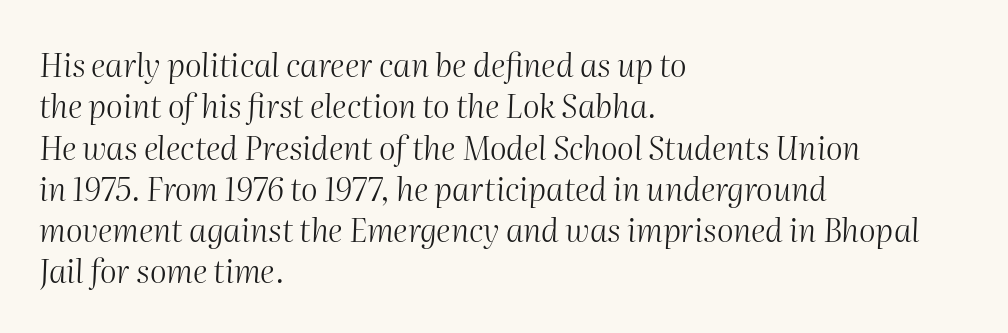
{"italic": "yes", "lean": "right", "slant_degrees": 2, "bold": "no", "weight": "light", "width": "normal", "stroke_contrast": "medium", "x_height": "medium", "monospaced": "no", "underline": "no", "align": "left", "line_spacing": "normal", "line_spacing_ratio": 1.29, "letter_spacing": "normal", "letter_spacing_em": 0.0, "glyph_px": 32}
